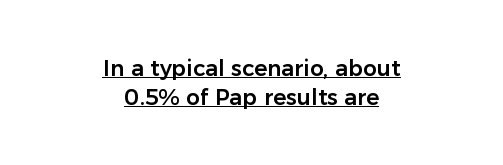
Q: Is the text italic (slanted)? A: No, it is upright.
Q: Is the text underlined? A: Yes.
Q: How is the paragraph aligned? A: Centered.
Q: Is the spacing between letters normal or unusually wide? A: Normal.
Q: Is the spacing between lines tight, normal or loose? A: Normal.
